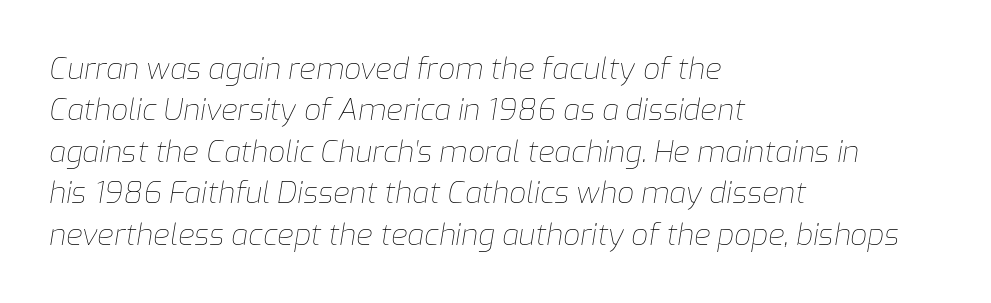
Q: Is the text bold? A: No.
Q: Is the text italic (slanted)? A: Yes, it leans right by about 9 degrees.
Q: Is the text underlined? A: No.
Q: How is the paragraph aligned? A: Left-aligned.
Q: Is the spacing between letters normal or unusually wide? A: Normal.
Q: Is the spacing between lines tight, normal or loose? A: Normal.
Q: Width (condensed, normal, or wide)? A: Normal.
Q: Stroke contrast? A: Low.
Q: x-height? A: Medium.
Q: Monospaced? A: No.
